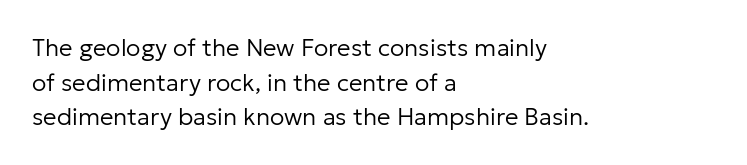
Regarding leading, the lines here are spaced in the standard way. The letters look calm and open, with moderate or lighter stems. Layout note: lines flush left. The rendering keeps characters at their native spacing. The lettering stays uniformly vertical, giving the passage a roman look. Underline: absent.
